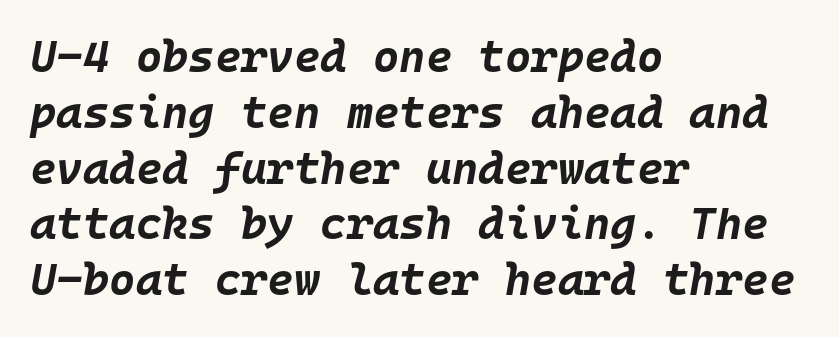
Slant detected: the letters are inclined. Only glyphs here, with clear space below each row. Set as a true bold cut, around the 700 mark. Looks like terminal output: every glyph gets an equal slot. Here the glyphs are tracked normally, forming tight word shapes. The typesetter chose a ragged-right arrangement here.
